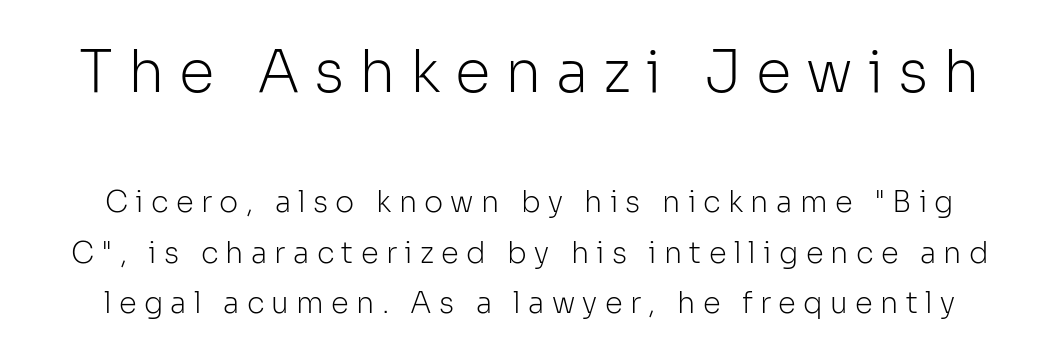
{"serif": "no", "italic": "no", "bold": "no", "weight": "light", "width": "normal", "stroke_contrast": "low", "x_height": "medium", "monospaced": "no", "underline": "no", "line_spacing_ratio": 1.75, "letter_spacing": "wide", "letter_spacing_em": 0.25, "larger_block": "first", "size_ratio": 2.0, "glyph_px": 58}
